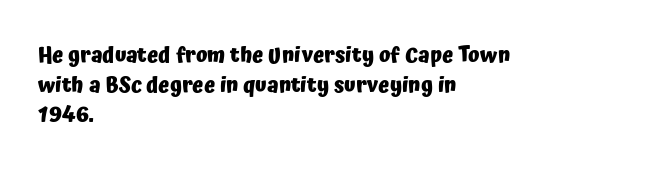
Q: Is the text bold? A: Yes.
Q: Is the text italic (slanted)? A: No, it is upright.
Q: Is the text underlined? A: No.
Q: How is the paragraph aligned? A: Left-aligned.
Q: Is the spacing between letters normal or unusually wide? A: Normal.
Q: Is the spacing between lines tight, normal or loose? A: Normal.
